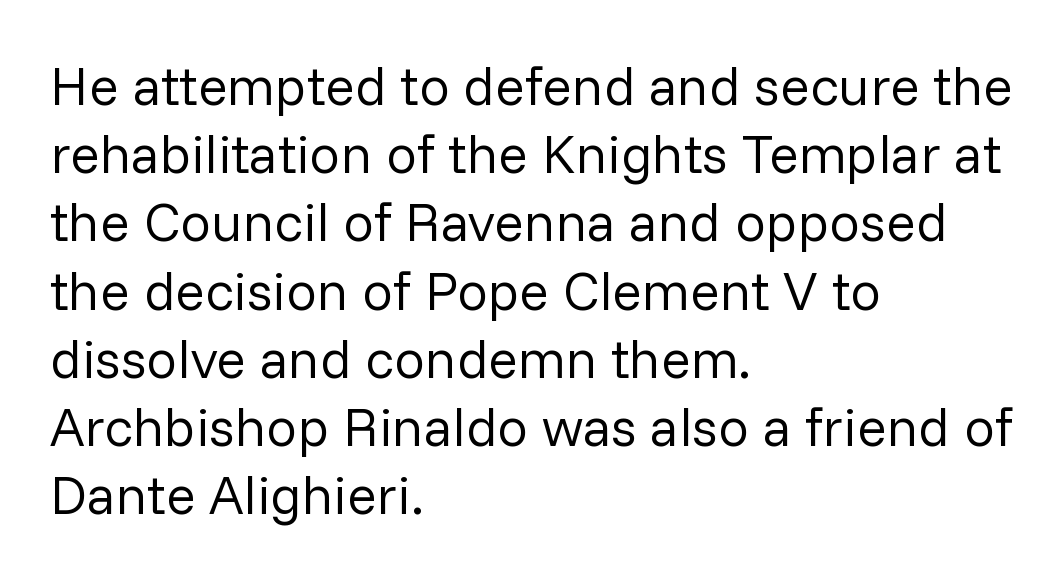
Q: Is the text bold? A: No.
Q: Is the text italic (slanted)? A: No, it is upright.
Q: Is the typeface a serif or a sans-serif typeface? A: Sans-serif.
Q: Is the text underlined? A: No.
Q: How is the paragraph aligned? A: Left-aligned.
Q: Is the spacing between letters normal or unusually wide? A: Normal.
Q: Width (condensed, normal, or wide)? A: Normal.
Q: Stroke contrast? A: Low.
Q: x-height? A: Medium.
Q: Monospaced? A: No.
